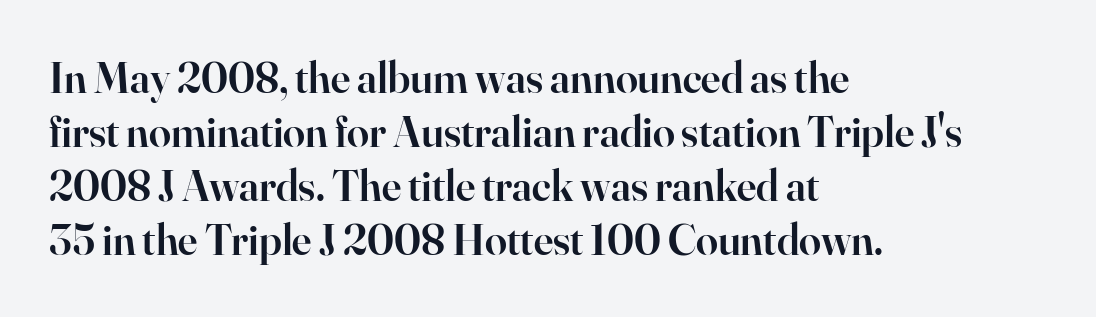
The image shows 44 px semibold serif type, upright; set left-aligned, line spacing 1.23x, normal letter spacing, not underlined; high stroke contrast and a small x-height.
